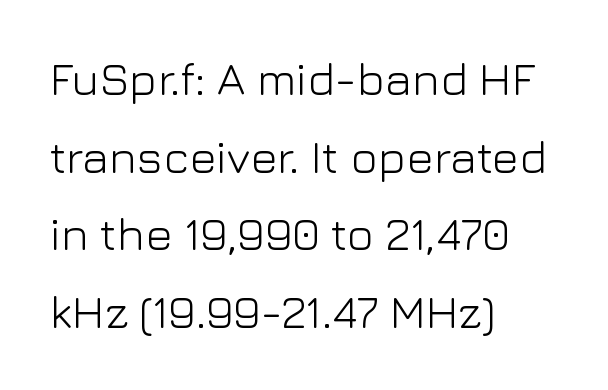
Q: Is the text bold? A: No.
Q: Is the text italic (slanted)? A: No, it is upright.
Q: Is the typeface a serif or a sans-serif typeface? A: Sans-serif.
Q: Is the text underlined? A: No.
Q: How is the paragraph aligned? A: Left-aligned.
Q: Is the spacing between letters normal or unusually wide? A: Normal.
Q: Is the spacing between lines tight, normal or loose? A: Normal.
Q: Width (condensed, normal, or wide)? A: Normal.
Q: Stroke contrast? A: Low.
Q: x-height? A: Medium.
Q: Monospaced? A: No.
